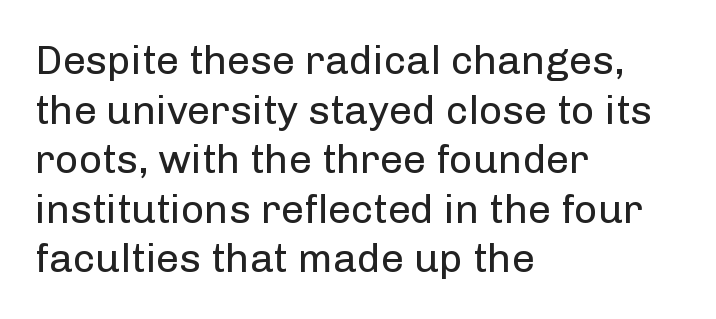
The image shows 41 px regular-weight sans-serif type, upright; set left-aligned, line spacing 1.21x, normal letter spacing, not underlined; low stroke contrast and a medium x-height.
